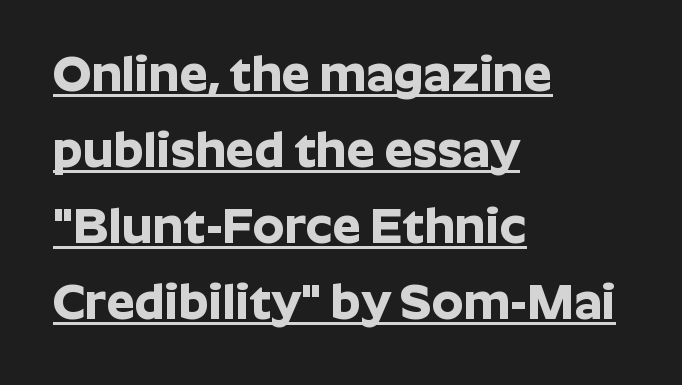
{"serif": "no", "italic": "no", "bold": "yes", "weight": "bold", "width": "normal", "stroke_contrast": "low", "x_height": "medium", "monospaced": "no", "underline": "yes", "align": "left", "line_spacing": "normal", "line_spacing_ratio": 1.52, "letter_spacing": "normal", "letter_spacing_em": 0.0, "glyph_px": 50}
